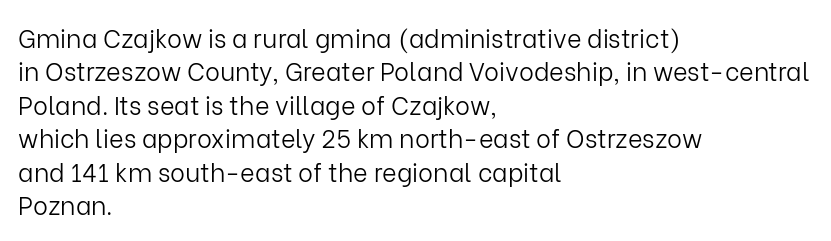
{"italic": "no", "bold": "no", "underline": "no", "align": "left", "line_spacing": "normal", "line_spacing_ratio": 1.34, "letter_spacing": "normal", "letter_spacing_em": 0.0, "glyph_px": 25}
